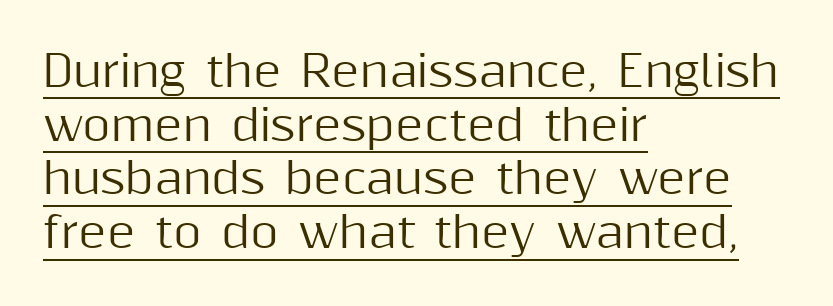
Honestly, the underline is the first thing you notice here. To sum up the face: it is a sans, with no serifs. What stands out about the letter spacing? Nothing — it is the standard amount. These lines are set flush left with a ragged right edge. Notice how descenders clear the ascenders below comfortably — that's standard leading.
